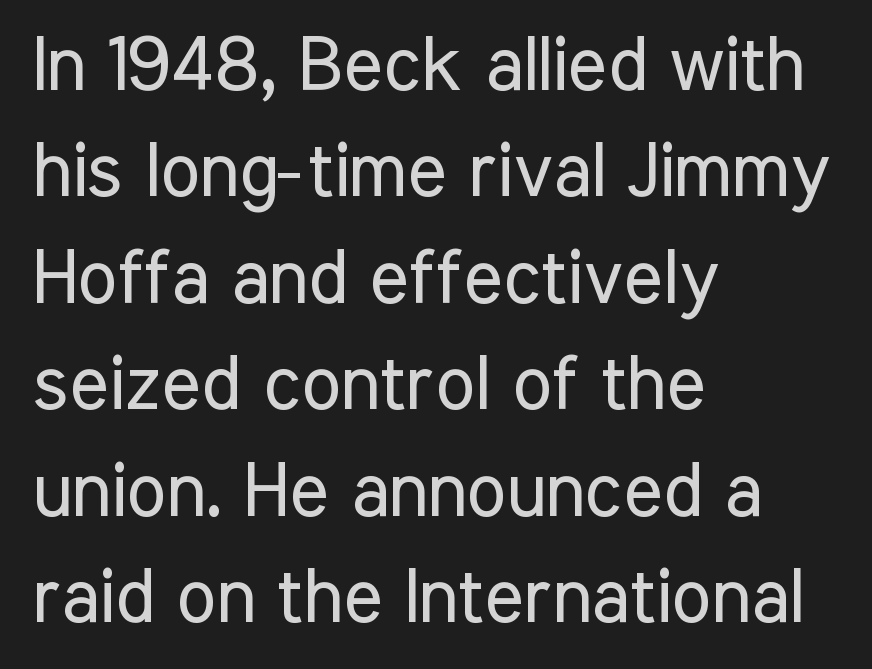
The image shows 75 px regular-weight, condensed sans-serif type, upright; set left-aligned, normal line spacing (1.42x), normal letter spacing, not underlined; low stroke contrast and a medium x-height.
